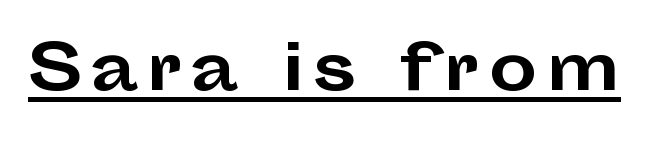
The image shows 61 px bold, wide sans-serif type, upright; set underlined; low stroke contrast and a medium x-height.
